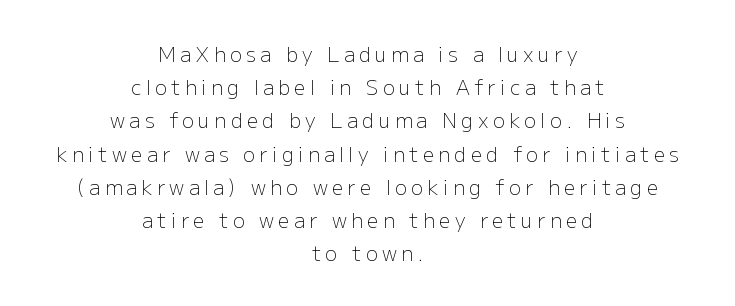
{"italic": "no", "bold": "no", "underline": "no", "align": "center", "line_spacing": "normal", "line_spacing_ratio": 1.66, "letter_spacing": "wide", "letter_spacing_em": 0.22, "glyph_px": 20}
